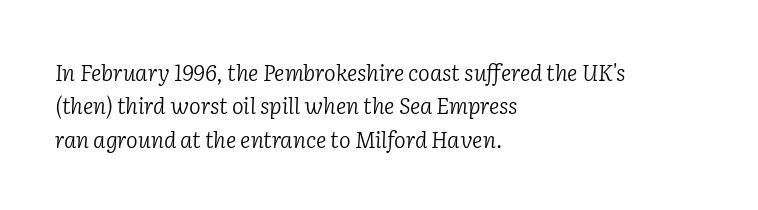
The image shows 22 px text type, italic (leaning right); set left-aligned, normal line spacing (1.52x), normal letter spacing, not underlined.
